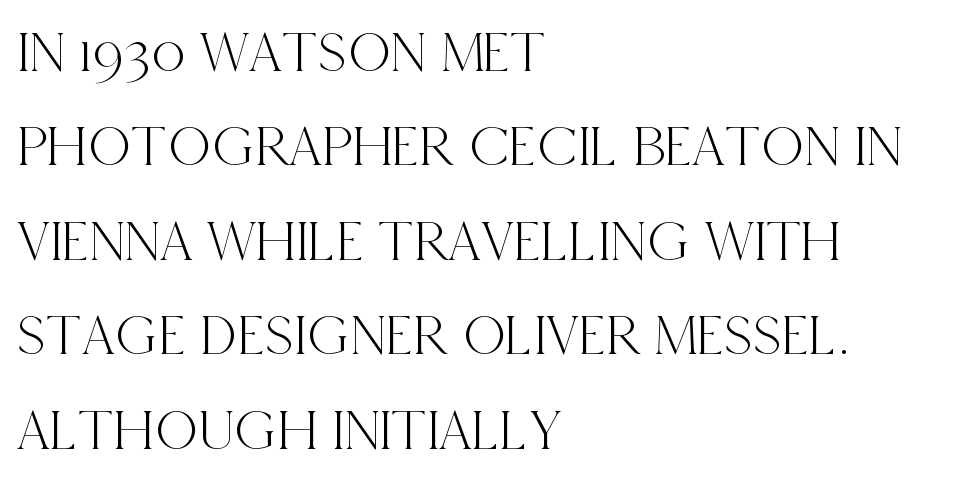
{"serif": "yes", "italic": "no", "width": "condensed", "x_height": "large", "monospaced": "no", "underline": "no", "align": "left", "line_spacing": "normal", "line_spacing_ratio": 1.6, "letter_spacing": "normal", "letter_spacing_em": 0.0, "glyph_px": 59}
